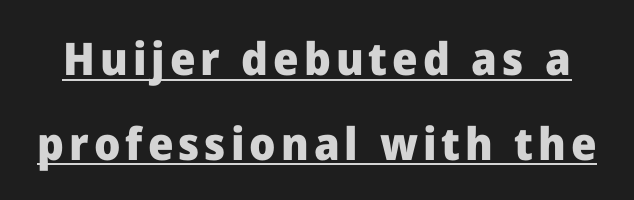
{"serif": "no", "italic": "no", "bold": "yes", "weight": "heavy", "width": "normal", "stroke_contrast": "low", "x_height": "medium", "monospaced": "no", "underline": "yes", "line_spacing_ratio": 1.88, "glyph_px": 45}
